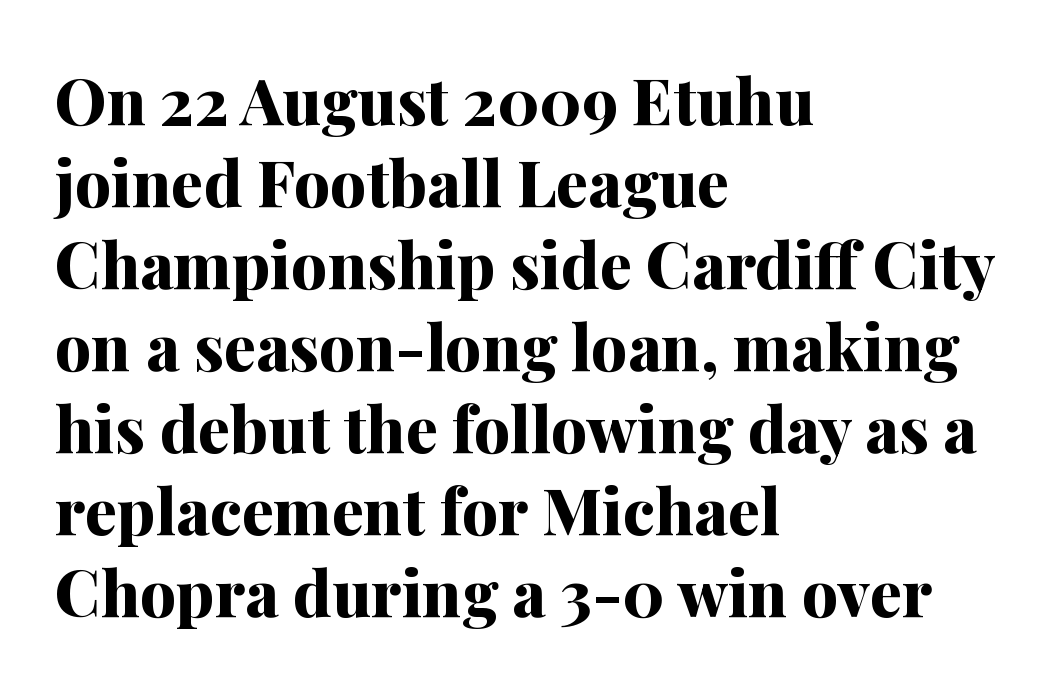
{"serif": "yes", "italic": "no", "bold": "yes", "weight": "bold", "width": "normal", "stroke_contrast": "medium", "x_height": "medium", "monospaced": "no", "underline": "no", "align": "left", "line_spacing": "normal", "line_spacing_ratio": 1.28, "letter_spacing": "normal", "letter_spacing_em": 0.0, "glyph_px": 64}
